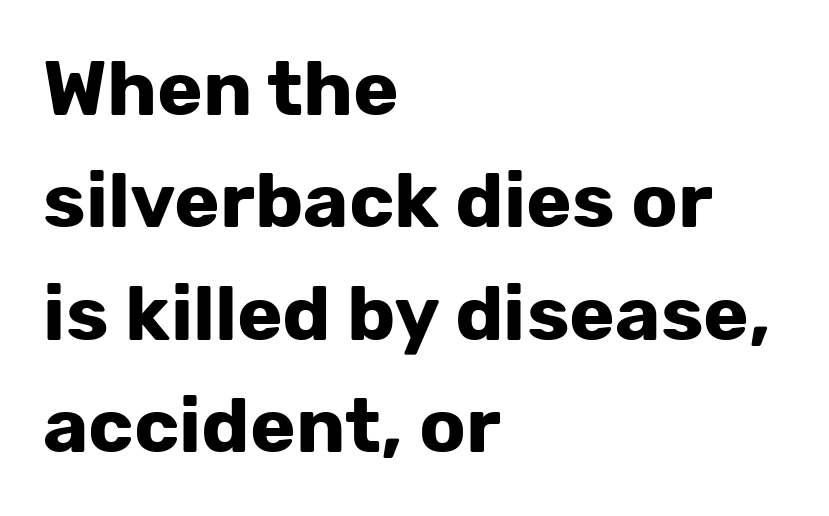
{"serif": "no", "italic": "no", "bold": "yes", "weight": "bold", "width": "normal", "stroke_contrast": "low", "x_height": "medium", "monospaced": "no", "underline": "no", "align": "left", "line_spacing": "normal", "line_spacing_ratio": 1.46, "letter_spacing": "normal", "letter_spacing_em": 0.0, "glyph_px": 77}
